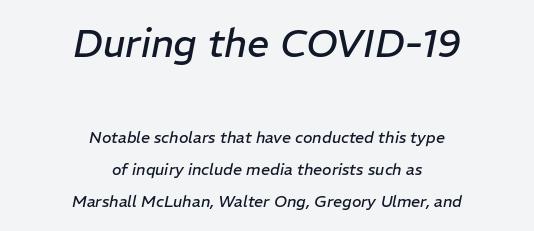
The image shows 39 px regular-weight type, italic (leaning right); set centered, loose line spacing (2.0x), normal letter spacing, not underlined; the first (top) block is 2.44x larger; low stroke contrast and a medium x-height.
